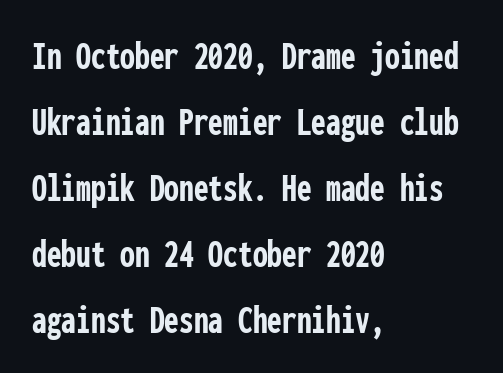
The words here are not underlined. You can tell it's not italic because the verticals are truly vertical. The rag falls on the right side of this text block. The leading is moderate, giving the passage an even texture. Letterform terminals end flat and unadorned throughout the passage.
